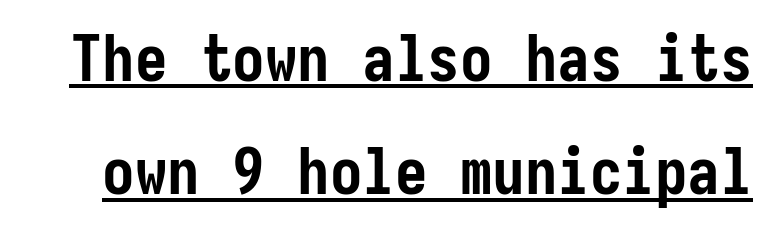
{"serif": "no", "italic": "no", "bold": "yes", "weight": "semibold", "width": "condensed", "stroke_contrast": "low", "x_height": "medium", "underline": "yes", "line_spacing_ratio": 1.74, "letter_spacing": "normal", "letter_spacing_em": 0.0, "glyph_px": 65}
